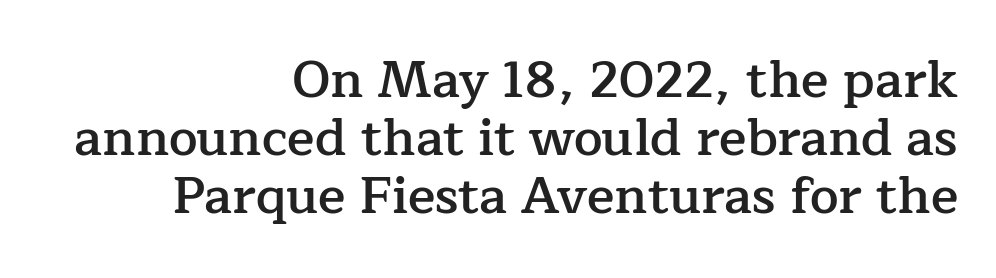
{"serif": "yes", "italic": "no", "bold": "semi", "weight": "semibold", "width": "normal", "stroke_contrast": "low", "x_height": "medium", "monospaced": "no", "underline": "no", "align": "right", "line_spacing": "tight", "line_spacing_ratio": 1.14, "letter_spacing": "normal", "letter_spacing_em": 0.0, "glyph_px": 51}
